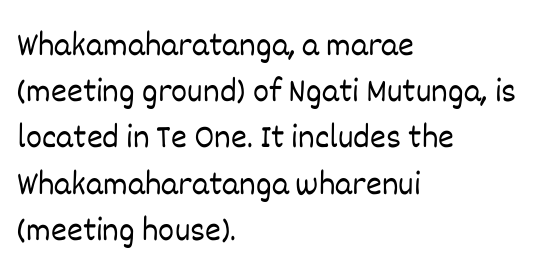
Q: Is the text bold? A: No.
Q: Is the text italic (slanted)? A: No, it is upright.
Q: Is the text underlined? A: No.
Q: How is the paragraph aligned? A: Left-aligned.
Q: Is the spacing between letters normal or unusually wide? A: Normal.
Q: Is the spacing between lines tight, normal or loose? A: Normal.
Q: Width (condensed, normal, or wide)? A: Normal.
Q: Stroke contrast? A: Low.
Q: x-height? A: Large.
Q: Monospaced? A: No.
